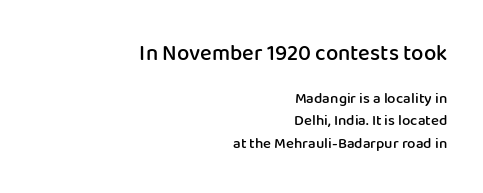
Rows of type keep a routine distance in the vertical direction. This layout puts the oversized block above and the modest block below. Horizontally, the lines are justified to the trailing edge only. The lettering stays uniformly vertical, giving the passage a roman look. Nobody drew a line under any word here.
